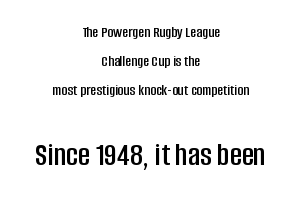
{"serif": "no", "italic": "no", "width": "condensed", "stroke_contrast": "low", "x_height": "large", "monospaced": "no", "underline": "no", "align": "center", "line_spacing_ratio": 1.81, "letter_spacing": "normal", "letter_spacing_em": 0.0, "larger_block": "second", "size_ratio": 2.06, "glyph_px": 33}
